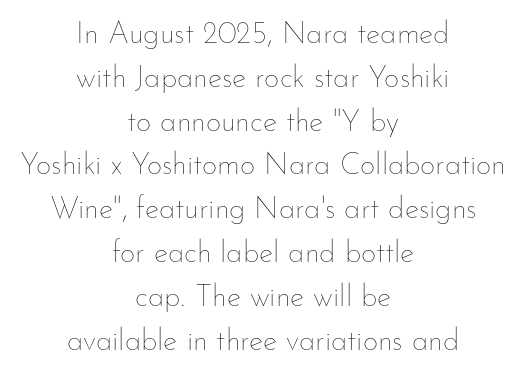
Nobody touched the tracking dial on this one. One-word summary of the alignment: center. Unlike italic type, these characters show no tilt at all. Is this a fixed-width face? No — the glyphs have proportional, varying widths. In terms of leading, this rendering sits right in the middle.
